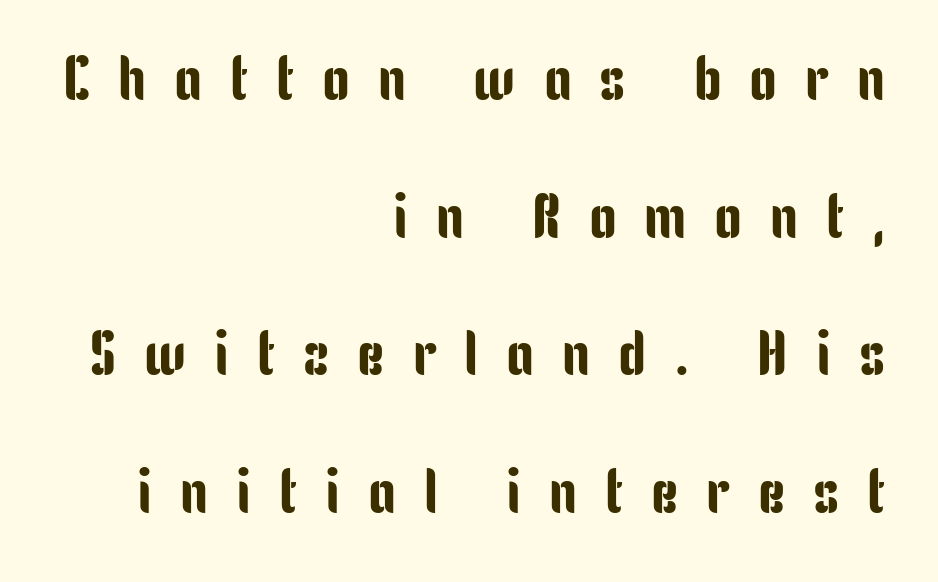
Q: Is the text italic (slanted)? A: No, it is upright.
Q: Is the typeface a serif or a sans-serif typeface? A: Sans-serif.
Q: Is the text underlined? A: No.
Q: How is the paragraph aligned? A: Right-aligned.
Q: Is the spacing between letters normal or unusually wide? A: Unusually wide.
Q: Is the spacing between lines tight, normal or loose? A: Loose.
Q: Width (condensed, normal, or wide)? A: Condensed.
Q: Stroke contrast? A: Low.
Q: x-height? A: Medium.
Q: Monospaced? A: No.
